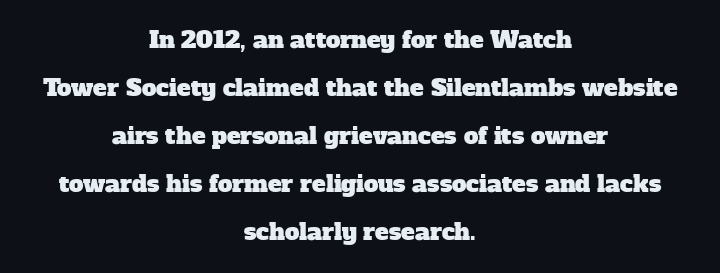
Q: Is the text underlined? A: No.
Q: How is the paragraph aligned? A: Centered.
Q: Is the spacing between letters normal or unusually wide? A: Normal.
Q: Is the spacing between lines tight, normal or loose? A: Loose.
